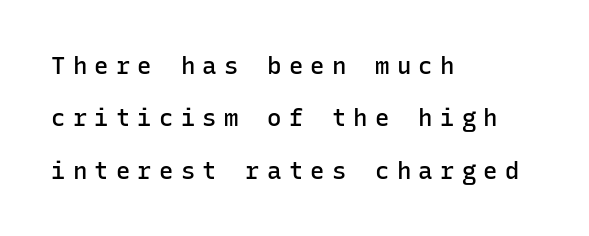
{"italic": "no", "bold": "semi", "underline": "no", "align": "left", "line_spacing": "loose", "line_spacing_ratio": 2.18, "letter_spacing": "wide", "letter_spacing_em": 0.3, "glyph_px": 24}
